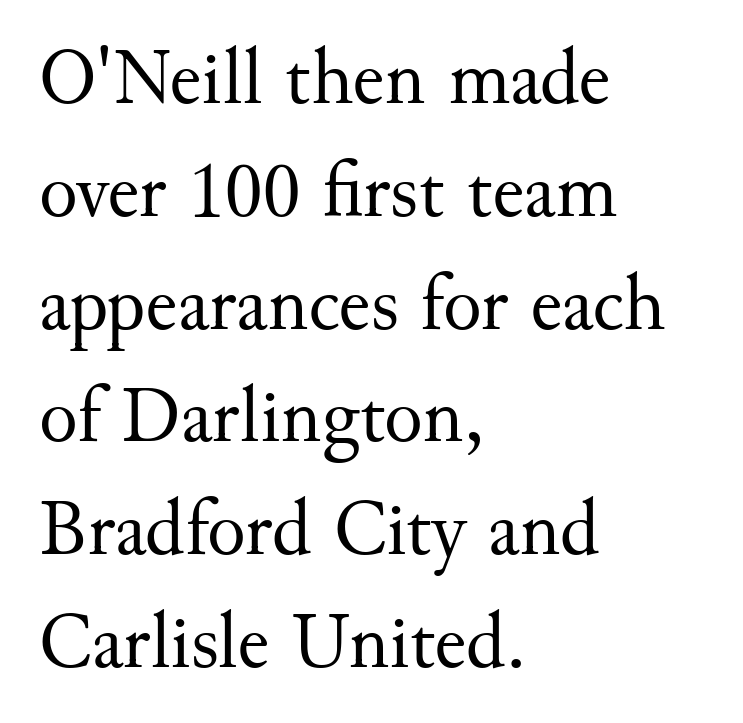
Q: Is the text bold? A: No.
Q: Is the text italic (slanted)? A: No, it is upright.
Q: Is the typeface a serif or a sans-serif typeface? A: Serif.
Q: Is the text underlined? A: No.
Q: How is the paragraph aligned? A: Left-aligned.
Q: Is the spacing between letters normal or unusually wide? A: Normal.
Q: Is the spacing between lines tight, normal or loose? A: Normal.
Q: Width (condensed, normal, or wide)? A: Normal.
Q: Stroke contrast? A: Medium.
Q: x-height? A: Small.
Q: Monospaced? A: No.
